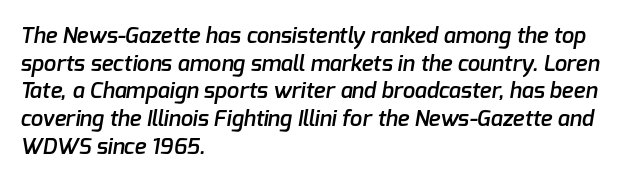
{"bold": "semi", "underline": "no", "align": "left", "line_spacing": "normal", "line_spacing_ratio": 1.26, "letter_spacing": "normal", "letter_spacing_em": 0.0, "glyph_px": 22}
